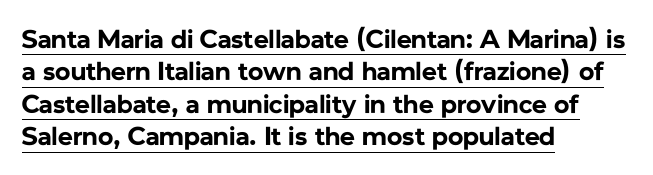
Q: Is the text bold? A: Yes.
Q: Is the text italic (slanted)? A: No, it is upright.
Q: Is the text underlined? A: Yes.
Q: How is the paragraph aligned? A: Left-aligned.
Q: Is the spacing between letters normal or unusually wide? A: Normal.
Q: Is the spacing between lines tight, normal or loose? A: Normal.
